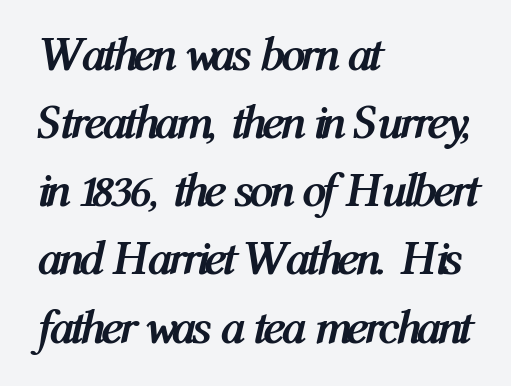
Set as a true bold cut, around the 700 mark. Honestly, the letter spacing is just normal — you wouldn't notice it. Observe the lean: these are italic letterforms. Lines of text with bare space underneath.
